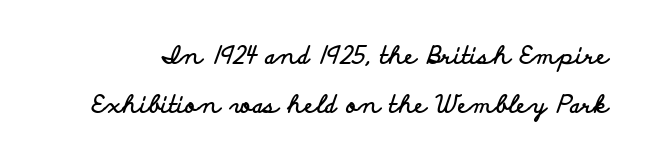
The image shows 24 px bold type; set loose line spacing (2.03x), normal letter spacing, not underlined.
